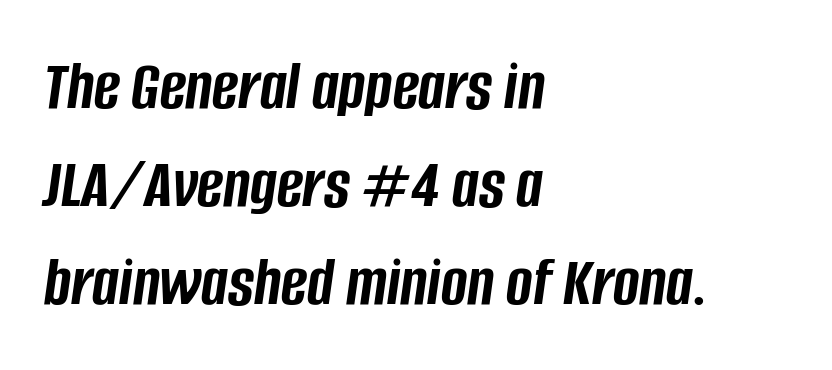
The image shows 71 px semibold, condensed type, italic (leaning right); set left-aligned, normal line spacing (1.38x), normal letter spacing, not underlined; low stroke contrast and a large x-height.
